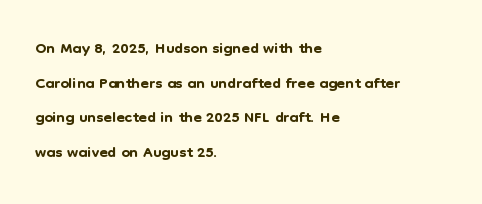
Q: Is the text italic (slanted)? A: No, it is upright.
Q: Is the text underlined? A: No.
Q: How is the paragraph aligned? A: Left-aligned.
Q: Is the spacing between letters normal or unusually wide? A: Normal.
Q: Is the spacing between lines tight, normal or loose? A: Normal.
